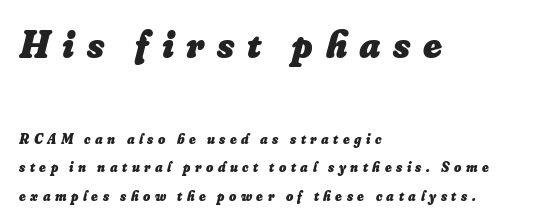
The image shows 39 px heavy type, italic (leaning right); set left-aligned, loose line spacing (2.04x), unusually wide letter spacing (+0.32 em), not underlined; the first (top) block is 2.79x larger; low stroke contrast and a small x-height.
